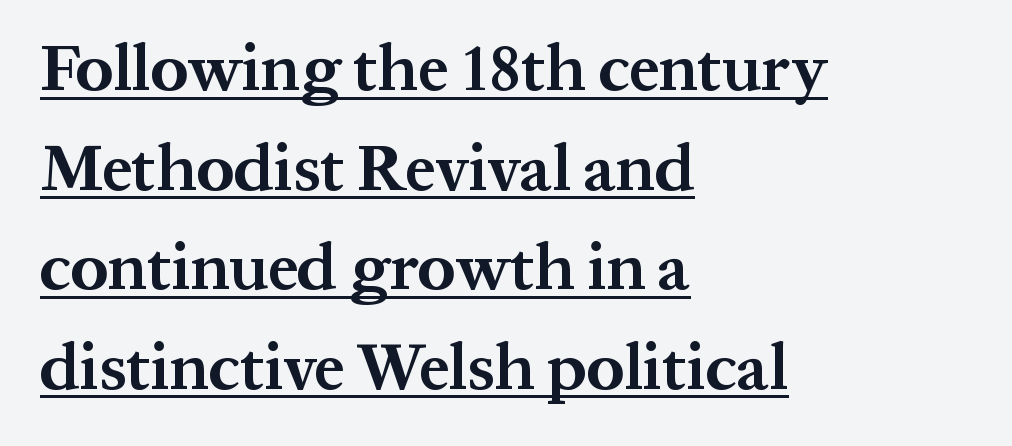
The image shows 66 px bold serif type, upright; set left-aligned, normal line spacing (1.51x), normal letter spacing, underlined; medium stroke contrast and a medium x-height.
